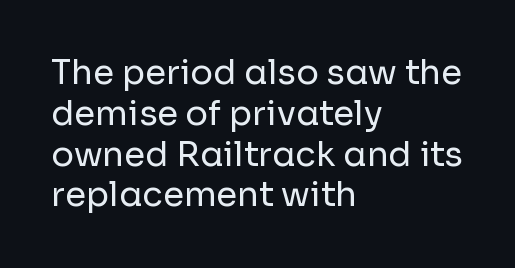
Q: Is the text bold? A: No.
Q: Is the text italic (slanted)? A: No, it is upright.
Q: Is the typeface a serif or a sans-serif typeface? A: Sans-serif.
Q: Is the text underlined? A: No.
Q: How is the paragraph aligned? A: Left-aligned.
Q: Is the spacing between letters normal or unusually wide? A: Normal.
Q: Width (condensed, normal, or wide)? A: Normal.
Q: Stroke contrast? A: Low.
Q: x-height? A: Medium.
Q: Monospaced? A: No.
